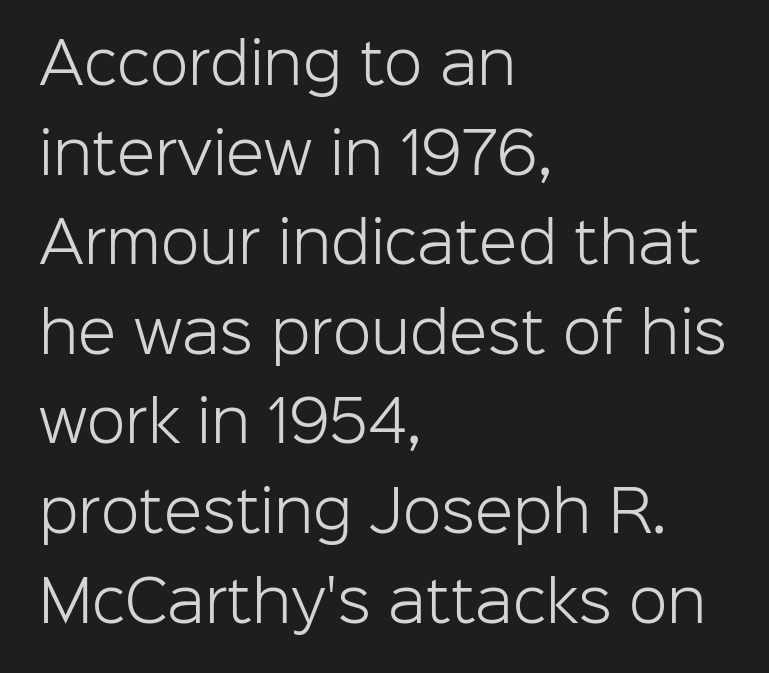
Leading: standard. The face used here is proportionally spaced, like ordinary book or web type. Nothing heavy about these letters — not bold at all. Beneath every word, the page is bare. The typeface chosen for these lines omits serifs. The face used here is rendered with its standard letterfit.
